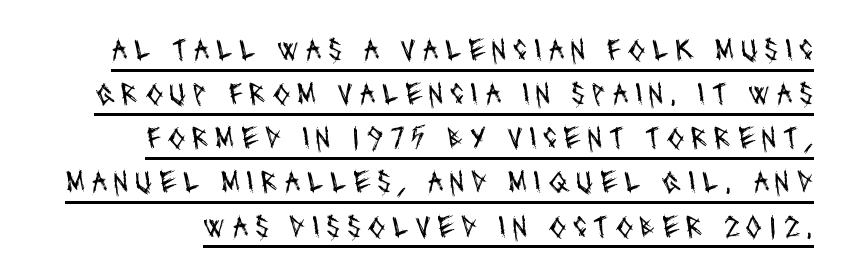
The image shows 32 px regular-weight, condensed sans-serif type; set normal line spacing (1.38x), unusually wide letter spacing (+0.2 em), underlined; medium stroke contrast and a large x-height.
